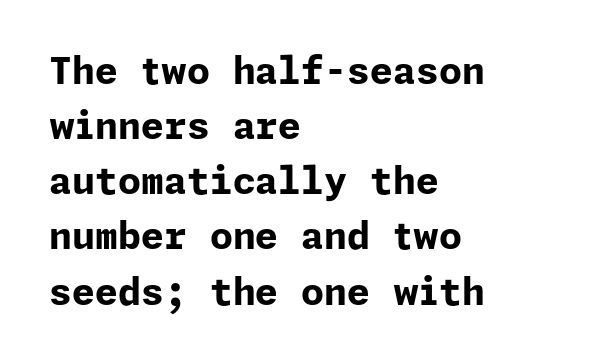
The image shows 37 px bold sans-serif type, upright; set left-aligned, normal line spacing (1.49x), normal letter spacing, not underlined; low stroke contrast and a medium x-height.
